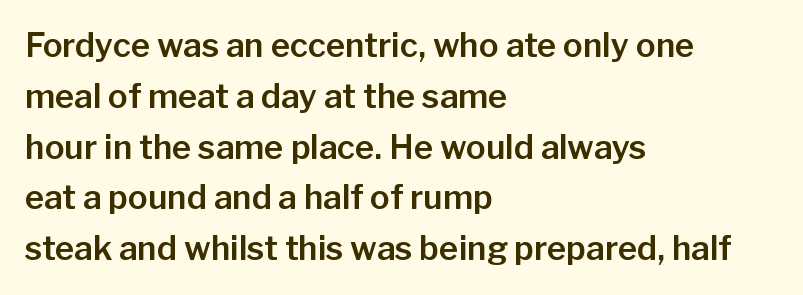
Any mark beneath the type? The region is blank. Leading: standard. The rendering uses natural spacing where letterforms have individual widths. Rendered with straight, roman letterforms. Type style note: lacks serifs.
